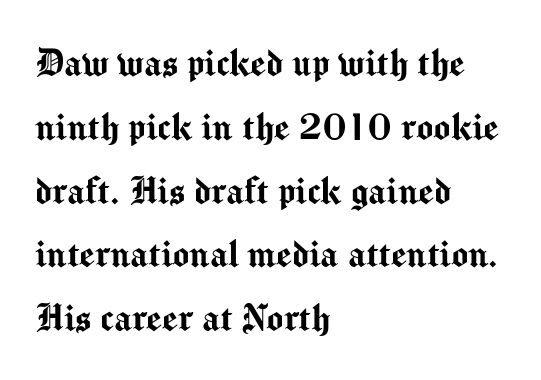
{"serif": "no", "italic": "no", "width": "normal", "stroke_contrast": "medium", "x_height": "medium", "monospaced": "no", "underline": "no", "align": "left", "line_spacing": "normal", "line_spacing_ratio": 1.45, "letter_spacing": "normal", "letter_spacing_em": 0.0, "glyph_px": 44}
